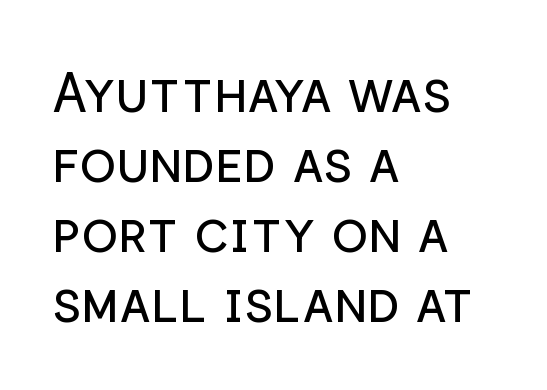
Q: Is the text bold? A: No.
Q: Is the text italic (slanted)? A: No, it is upright.
Q: Is the typeface a serif or a sans-serif typeface? A: Sans-serif.
Q: Is the text underlined? A: No.
Q: How is the paragraph aligned? A: Left-aligned.
Q: Is the spacing between letters normal or unusually wide? A: Normal.
Q: Is the spacing between lines tight, normal or loose? A: Normal.
Q: Width (condensed, normal, or wide)? A: Normal.
Q: Stroke contrast? A: Low.
Q: x-height? A: Medium.
Q: Monospaced? A: No.
